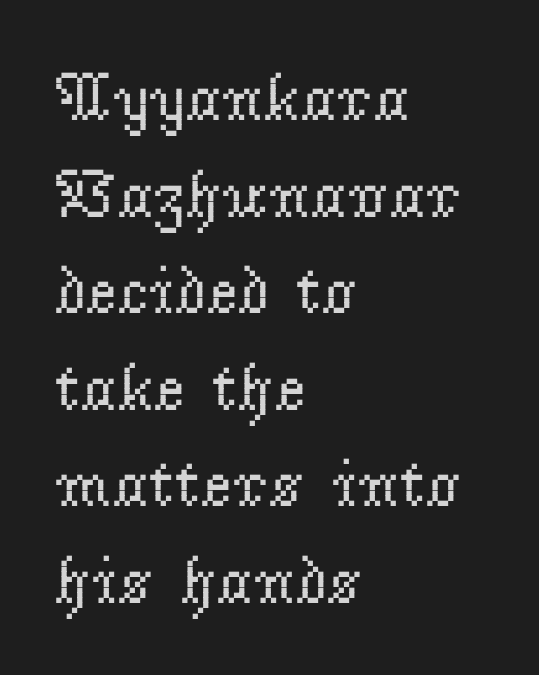
Q: Is the text bold? A: No.
Q: Is the text italic (slanted)? A: No, it is upright.
Q: Is the typeface a serif or a sans-serif typeface? A: Serif.
Q: Is the text underlined? A: No.
Q: How is the paragraph aligned? A: Left-aligned.
Q: Is the spacing between letters normal or unusually wide? A: Normal.
Q: Is the spacing between lines tight, normal or loose? A: Normal.
Q: Width (condensed, normal, or wide)? A: Normal.
Q: Stroke contrast? A: Low.
Q: x-height? A: Small.
Q: Monospaced? A: No.
